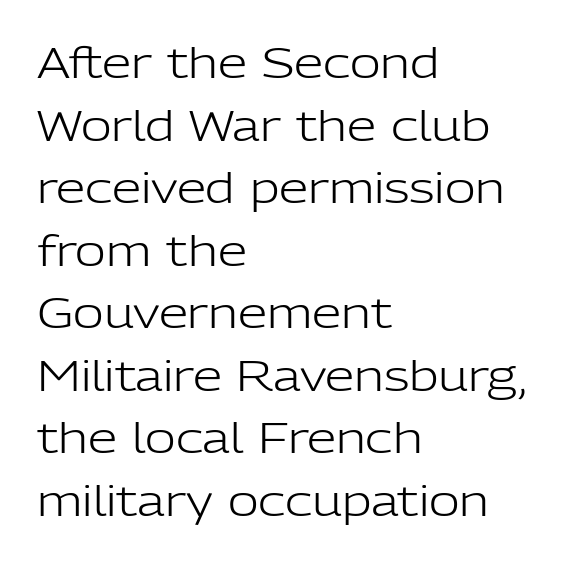
{"serif": "no", "italic": "no", "bold": "no", "weight": "light", "width": "normal", "stroke_contrast": "low", "x_height": "medium", "monospaced": "no", "underline": "no", "align": "left", "line_spacing": "normal", "line_spacing_ratio": 1.49, "letter_spacing": "normal", "letter_spacing_em": 0.0, "glyph_px": 42}
